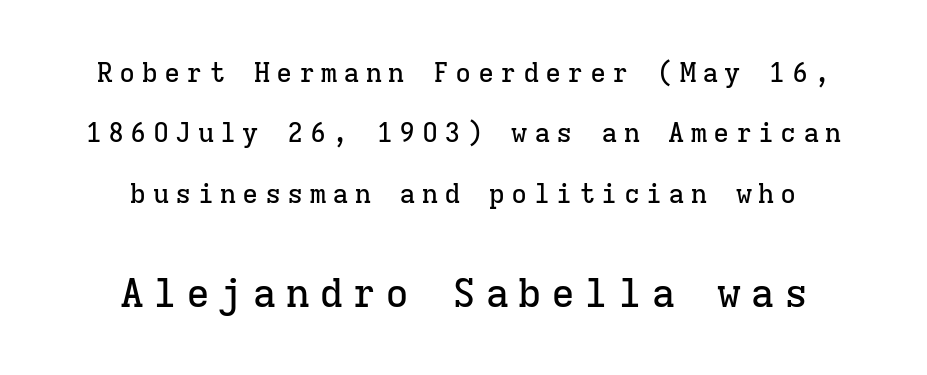
The image shows 40 px serif type, upright, monospaced; set centered, loose line spacing (2.24x), unusually wide letter spacing (+0.23 em), not underlined; the second (bottom) block is 1.48x larger; low stroke contrast and a medium x-height.
